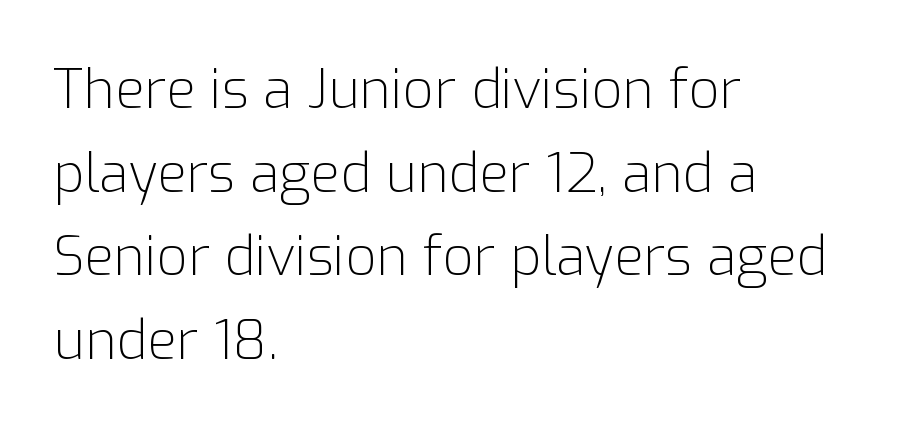
The image shows 54 px light sans-serif type, upright; set left-aligned, normal line spacing (1.55x), normal letter spacing, not underlined; low stroke contrast and a medium x-height.
